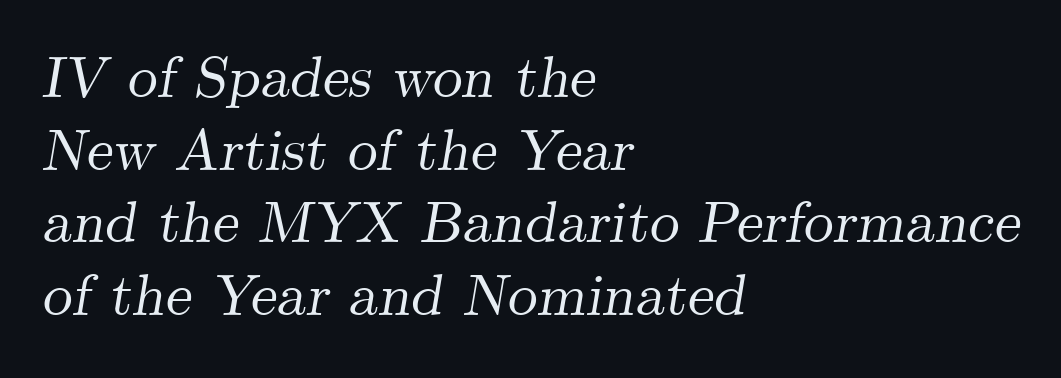
The image shows 59 px serif type, italic (leaning right); set left-aligned, line spacing 1.23x, normal letter spacing, not underlined; medium stroke contrast and a small x-height.
